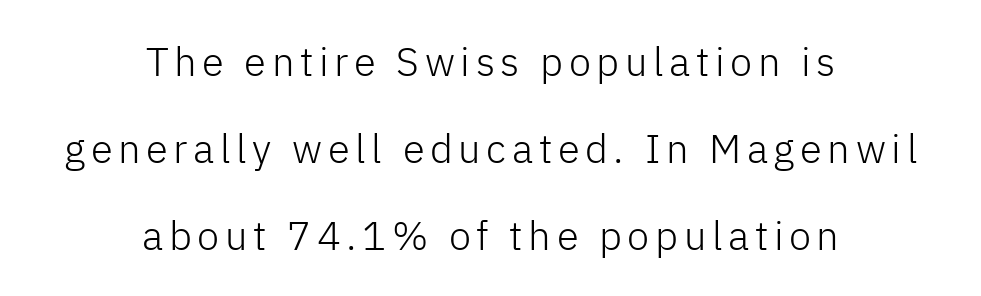
{"serif": "no", "italic": "no", "bold": "no", "weight": "light", "width": "normal", "stroke_contrast": "low", "x_height": "medium", "monospaced": "no", "underline": "no", "align": "center", "line_spacing": "loose", "line_spacing_ratio": 2.17, "glyph_px": 40}
